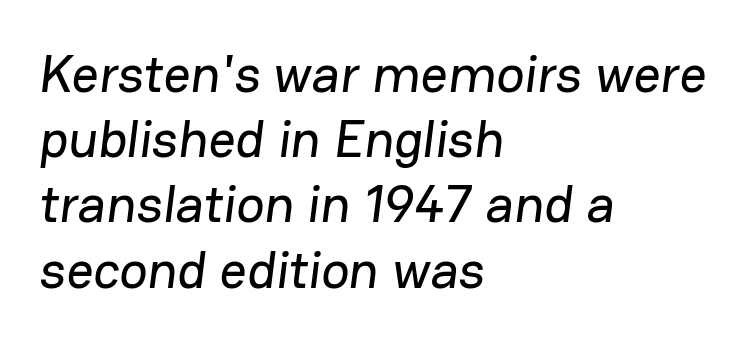
Descender tails drop into unmarked territory. Is this a fixed-width face? No — the glyphs have proportional, varying widths. Here the glyphs are tracked normally, forming tight word shapes. Type style note: lacks serifs. Line beginnings align vertically; line endings do not.
